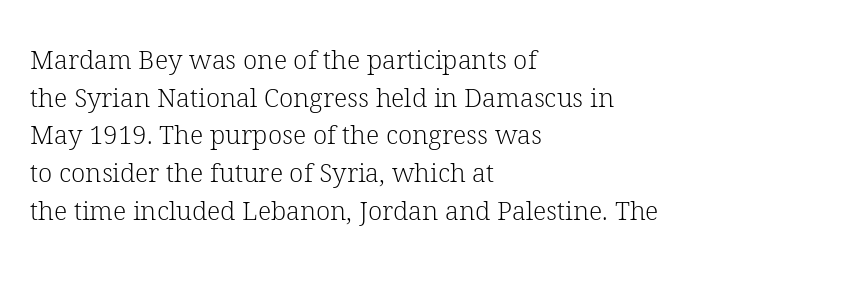
The image shows 26 px text type, upright; set left-aligned, normal line spacing (1.45x), normal letter spacing, not underlined.
